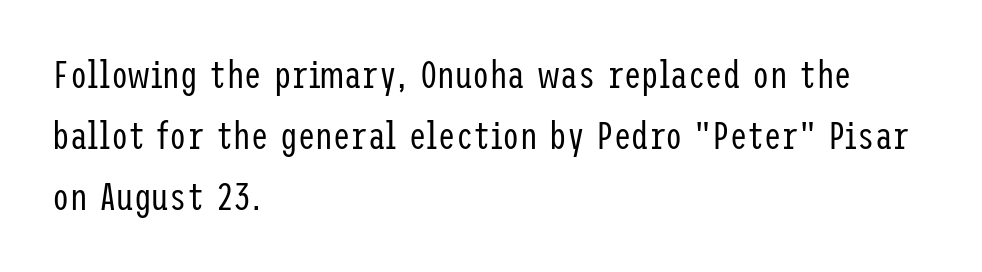
The image shows 39 px regular-weight, condensed sans-serif type, upright; set left-aligned, normal line spacing (1.57x), normal letter spacing, not underlined; low stroke contrast and a medium x-height.
